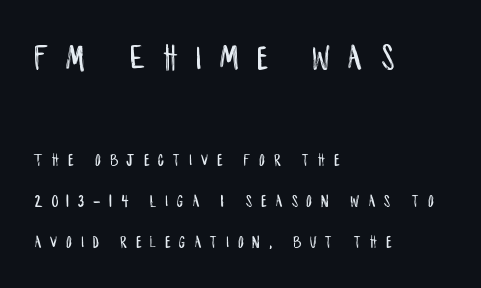
The more generous point size was reserved for the upper chunk. Stroke terminals: plain, sans-serif. Glyph-to-glyph distance is far greater than everyday printed text. The lines are quadded left. Vertical strokes here are truly vertical. A great deal of white space separates one row of letters from the next.
